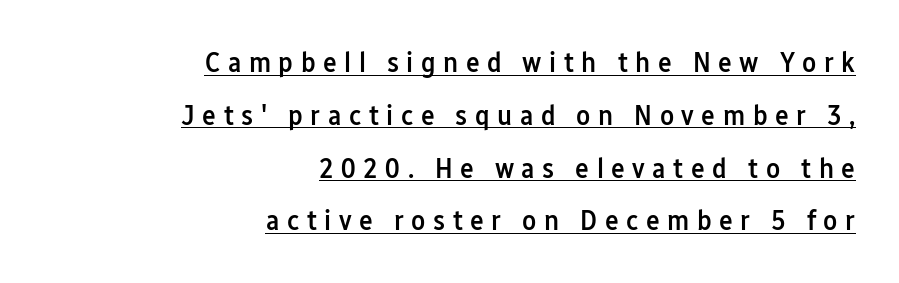
Stems and bowls a touch heavier than normal — semibold. The face used here is proportionally spaced, like ordinary book or web type. Underlined type. The typeface chosen for these lines omits serifs. The lettering holds an erect, upright posture throughout. In CSS terms this would be text-align: right.
